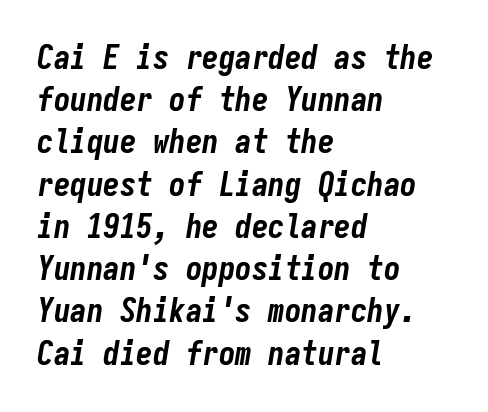
The image shows 33 px bold, condensed type, italic (leaning right), monospaced; set left-aligned, normal line spacing (1.28x), normal letter spacing, not underlined; low stroke contrast and a medium x-height.
